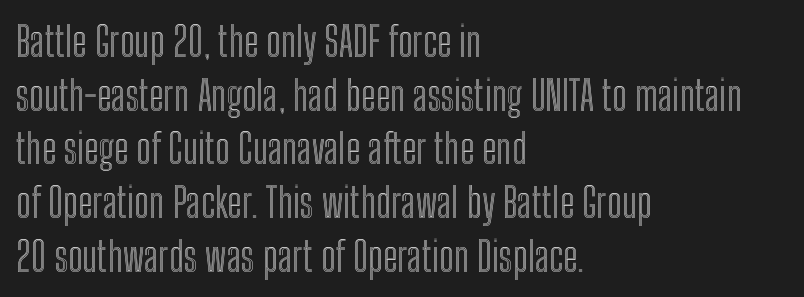
Q: Is the text italic (slanted)? A: No, it is upright.
Q: Is the text underlined? A: No.
Q: How is the paragraph aligned? A: Left-aligned.
Q: Is the spacing between letters normal or unusually wide? A: Normal.
Q: Is the spacing between lines tight, normal or loose? A: Normal.
Q: Width (condensed, normal, or wide)? A: Condensed.
Q: x-height? A: Medium.
Q: Monospaced? A: No.
